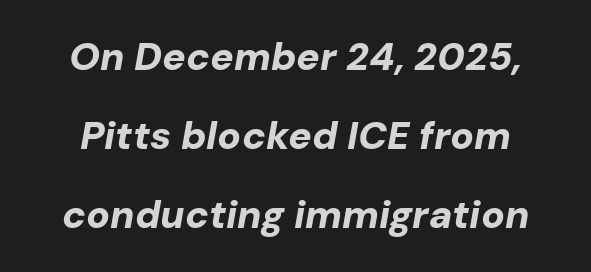
A great deal of white space separates one row of letters from the next. The passage shown has conventional tracking throughout. These lines are rendered in a variable-pitch font. The face used here has a pronounced slope to its letters. Descenders are the only things crossing below the line.
